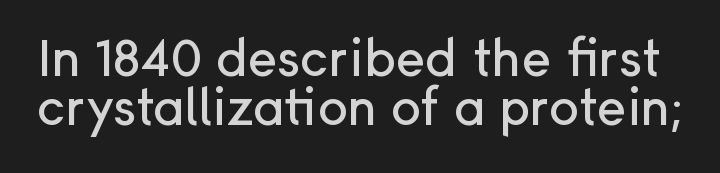
No extra tracking has been applied to these lines. Spacing verdict: proportional, widths tailored to each character. Check where the strokes stop: nothing finishes them off — pure sans. The rendering uses a small line-height, squeezing the rows. The lettering holds an erect, upright posture throughout. The glyphs are unaccompanied by any horizontal stroke below them.
